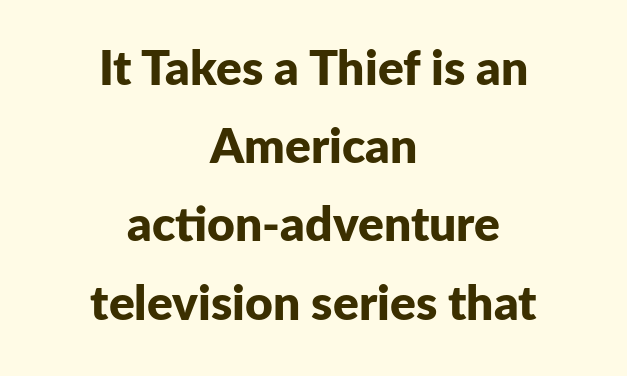
The image shows 48 px bold sans-serif type, upright; set centered, normal line spacing (1.63x), normal letter spacing, not underlined; low stroke contrast and a medium x-height.
